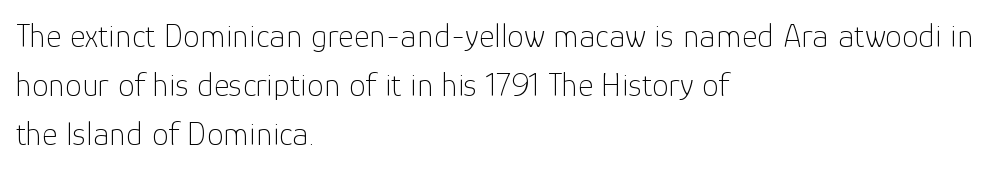
{"serif": "no", "italic": "no", "bold": "no", "weight": "thin", "width": "normal", "stroke_contrast": "low", "x_height": "medium", "monospaced": "no", "underline": "no", "align": "left", "line_spacing": "normal", "line_spacing_ratio": 1.44, "letter_spacing": "normal", "letter_spacing_em": 0.0, "glyph_px": 34}
